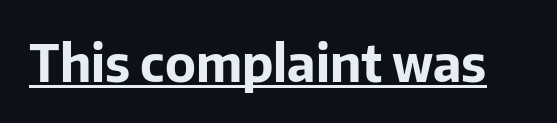
The image shows 51 px bold sans-serif type, upright; set normal letter spacing, underlined; low stroke contrast and a medium x-height.
